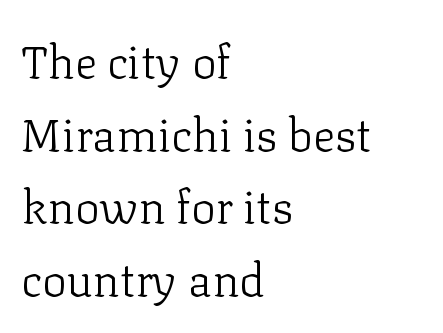
Q: Is the text bold? A: No.
Q: Is the text italic (slanted)? A: No, it is upright.
Q: Is the typeface a serif or a sans-serif typeface? A: Serif.
Q: Is the text underlined? A: No.
Q: How is the paragraph aligned? A: Left-aligned.
Q: Is the spacing between letters normal or unusually wide? A: Normal.
Q: Is the spacing between lines tight, normal or loose? A: Normal.
Q: Width (condensed, normal, or wide)? A: Normal.
Q: Stroke contrast? A: Low.
Q: x-height? A: Medium.
Q: Monospaced? A: No.
